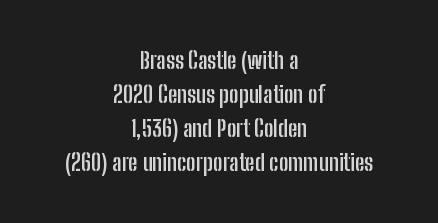
{"italic": "no", "bold": "yes", "underline": "no", "align": "center", "line_spacing": "normal", "line_spacing_ratio": 1.48, "letter_spacing": "normal", "letter_spacing_em": 0.0, "glyph_px": 23}
